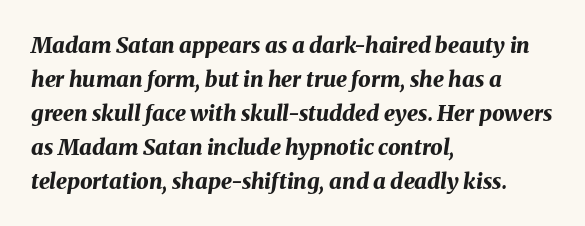
{"italic": "yes", "lean": "right", "slant_degrees": 8, "bold": "yes", "underline": "no", "align": "left", "line_spacing": "normal", "line_spacing_ratio": 1.54, "letter_spacing": "normal", "letter_spacing_em": 0.0, "glyph_px": 22}
